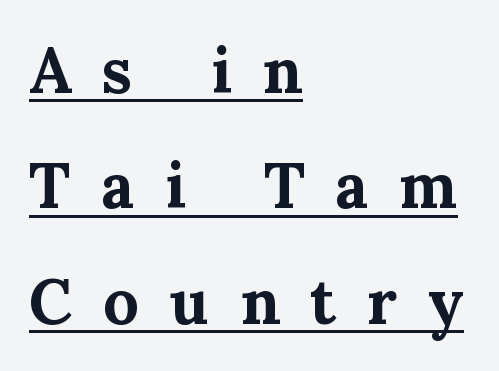
Q: Is the text bold? A: Yes.
Q: Is the text italic (slanted)? A: No, it is upright.
Q: Is the typeface a serif or a sans-serif typeface? A: Serif.
Q: Is the text underlined? A: Yes.
Q: How is the paragraph aligned? A: Left-aligned.
Q: Is the spacing between letters normal or unusually wide? A: Unusually wide.
Q: Width (condensed, normal, or wide)? A: Normal.
Q: Stroke contrast? A: Medium.
Q: x-height? A: Medium.
Q: Monospaced? A: No.
